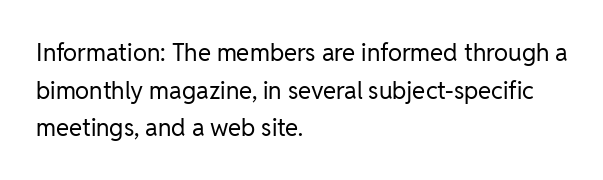
The image shows 24 px text type, upright; set left-aligned, normal line spacing (1.57x), normal letter spacing, not underlined.
